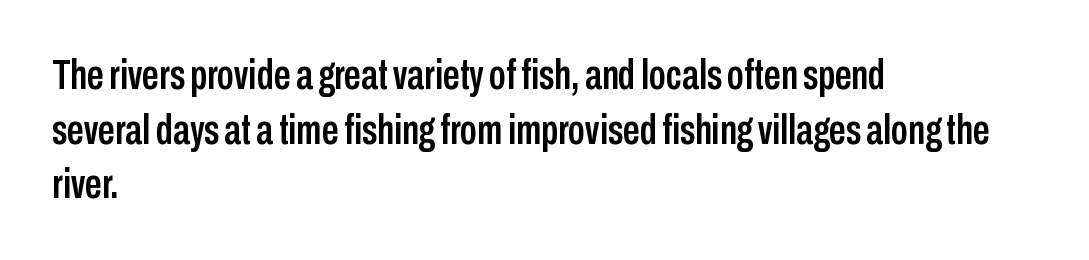
Words appear dense and cohesive because spacing is normal. Beneath every word, the page is bare. Think of a printed novel: that variable character pitch is what you see here. A roman cut, with each character standing at attention.
